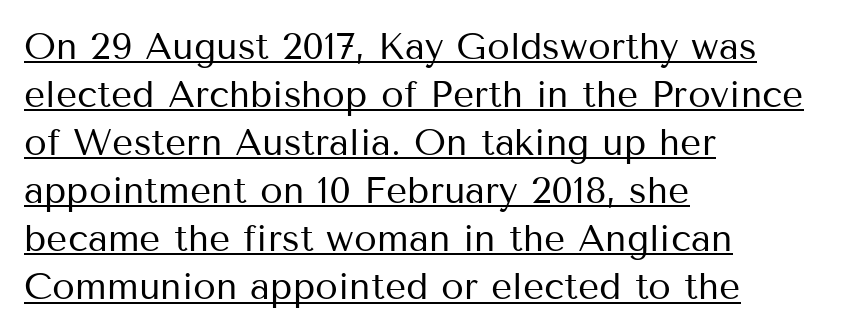
Q: Is the text bold? A: No.
Q: Is the text italic (slanted)? A: No, it is upright.
Q: Is the typeface a serif or a sans-serif typeface? A: Sans-serif.
Q: Is the text underlined? A: Yes.
Q: How is the paragraph aligned? A: Left-aligned.
Q: Is the spacing between letters normal or unusually wide? A: Normal.
Q: Is the spacing between lines tight, normal or loose? A: Normal.
Q: Width (condensed, normal, or wide)? A: Normal.
Q: Stroke contrast? A: Medium.
Q: x-height? A: Medium.
Q: Monospaced? A: No.
